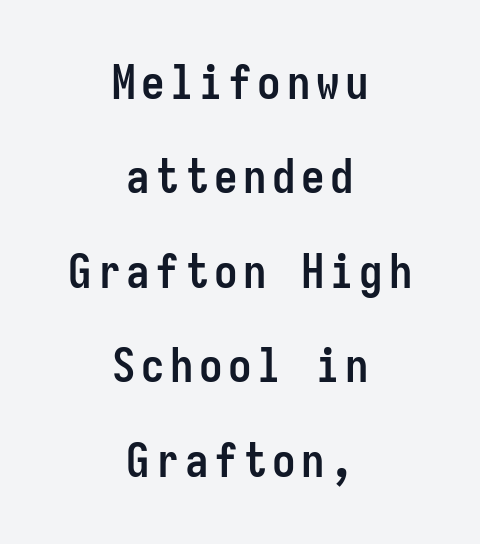
Is this a fixed-width face? Yes — each glyph sits in an identical cell. Check under the words: just untouched page. Plenty of ink on the page — the face is bold. A great deal of white space separates one row of letters from the next. Ordinary non-slanted type is in use. Nope, no serifs anywhere on these letters.
